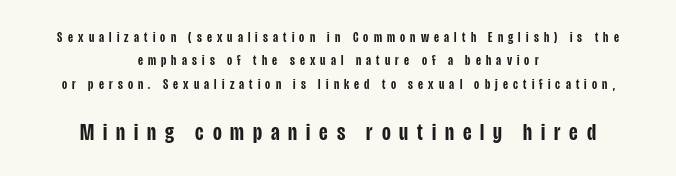
Q: Is the text bold? A: Semi-bold.
Q: Is the text italic (slanted)? A: No, it is upright.
Q: Is the text underlined? A: No.
Q: How is the paragraph aligned? A: Centered.
Q: Is the spacing between letters normal or unusually wide? A: Unusually wide.
Q: Is the spacing between lines tight, normal or loose? A: Normal.
Q: Which block of text is set in a larger size, the first (top) or the second (bottom)? A: The second (bottom) one.
